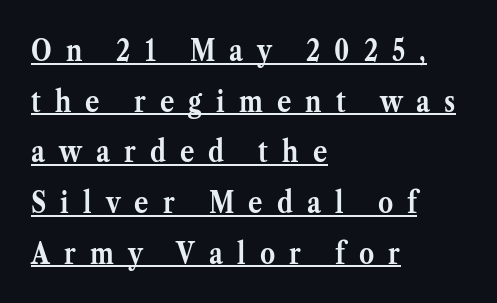
A normal amount of white space separates one row of letters from the next. Decoration check: the copy is underlined. If you drew a ruler down the left edge, every line would touch it. Note the varied advance widths — an 'i' is clearly narrower than an 'm'. Little horizontal feet cap the strokes, marking this as serif type.
